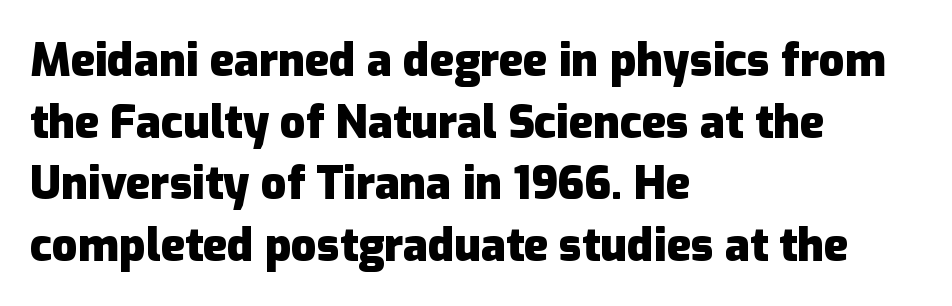
Q: Is the text bold? A: Yes.
Q: Is the text italic (slanted)? A: No, it is upright.
Q: Is the typeface a serif or a sans-serif typeface? A: Sans-serif.
Q: Is the text underlined? A: No.
Q: How is the paragraph aligned? A: Left-aligned.
Q: Is the spacing between letters normal or unusually wide? A: Normal.
Q: Is the spacing between lines tight, normal or loose? A: Normal.
Q: Width (condensed, normal, or wide)? A: Normal.
Q: Stroke contrast? A: Low.
Q: x-height? A: Medium.
Q: Monospaced? A: No.
